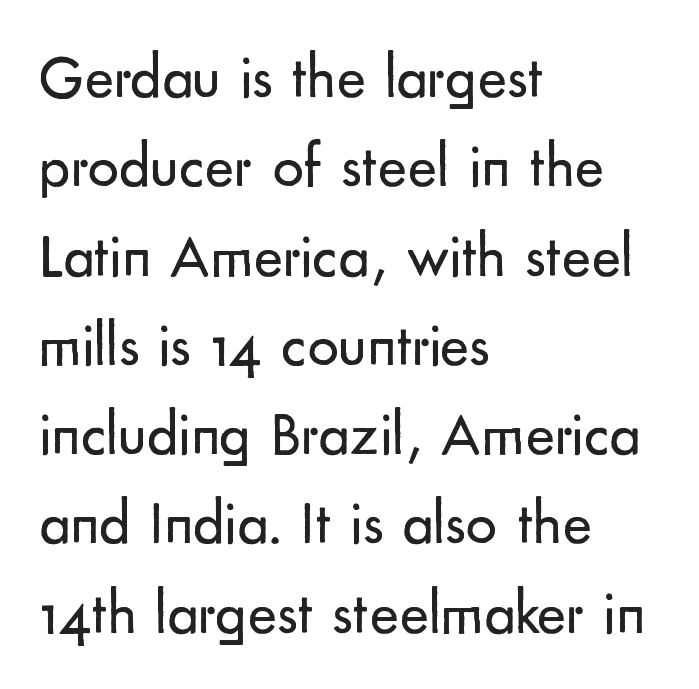
{"serif": "no", "italic": "no", "bold": "no", "weight": "regular", "width": "normal", "stroke_contrast": "low", "x_height": "small", "monospaced": "no", "underline": "no", "align": "left", "line_spacing": "normal", "line_spacing_ratio": 1.44, "letter_spacing": "normal", "letter_spacing_em": 0.0, "glyph_px": 62}
